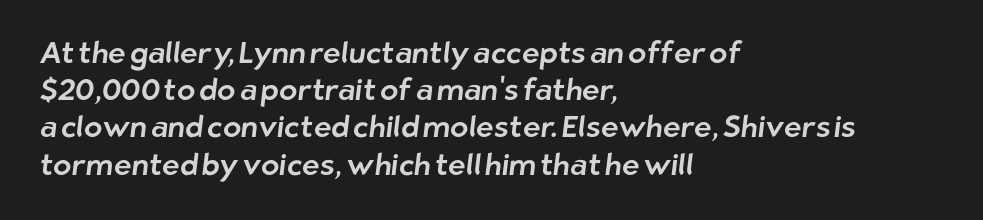
Character widths vary here, with narrow letters taking less room than wide ones. Serif or sans? Sans — the stroke terminals are bare. The letters sit at their default tracking, neither squeezed nor spread. The lines are quadded left.
